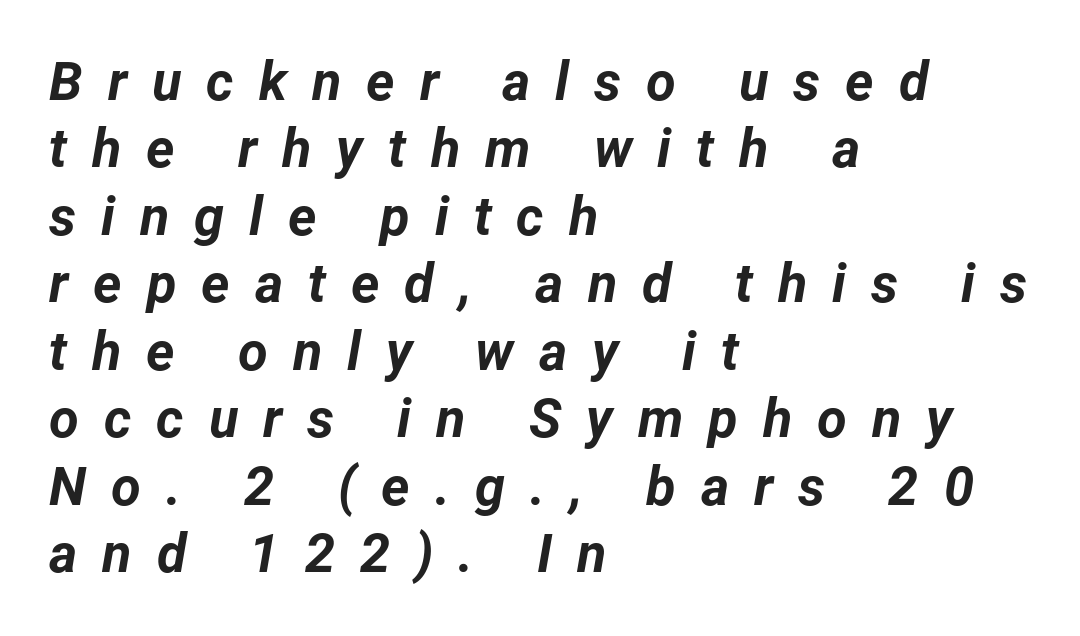
Any mark beneath the type? The region is blank. Look at the tracking — it's clearly loosened, letters drifting apart. The rendering uses a bold face; every stroke is thick and dark. Rendered with sloped, italic letterforms. Notice how the passage keeps a crisp vertical edge on the left only.
